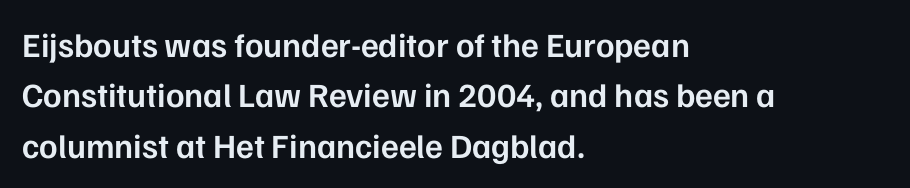
The image shows 34 px semibold sans-serif type, upright; set left-aligned, normal line spacing (1.48x), normal letter spacing, not underlined; low stroke contrast and a medium x-height.
